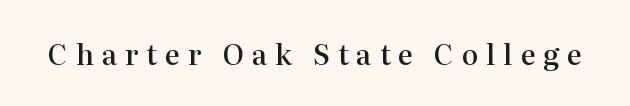
The image shows 28 px semibold serif type, upright; set unusually wide letter spacing (+0.28 em), not underlined; high stroke contrast and a medium x-height.
